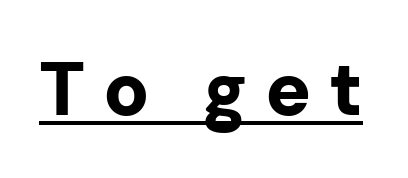
Q: Is the text bold? A: Yes.
Q: Is the text italic (slanted)? A: No, it is upright.
Q: Is the typeface a serif or a sans-serif typeface? A: Sans-serif.
Q: Is the text underlined? A: Yes.
Q: Is the spacing between letters normal or unusually wide? A: Unusually wide.
Q: Width (condensed, normal, or wide)? A: Normal.
Q: Stroke contrast? A: Low.
Q: x-height? A: Medium.
Q: Monospaced? A: No.
